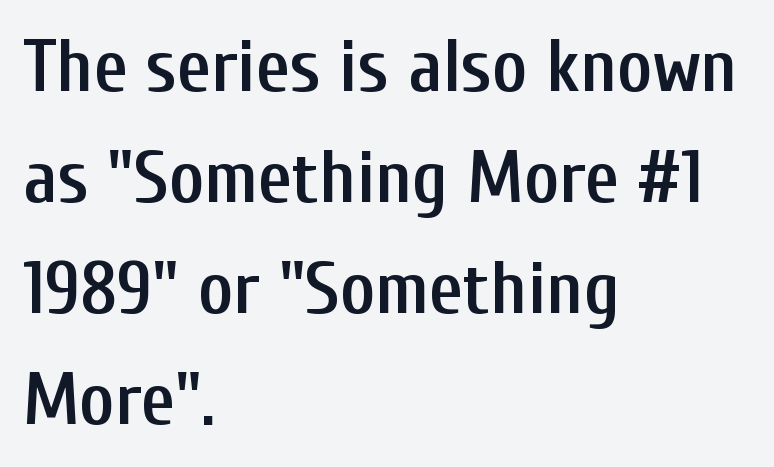
Line spacing here is normal. The glyphs have the mass of a demibold cut, below bold. Nothing unusual about the tracking: characters are spaced as the font intends. Underlining? Definitely not there.
